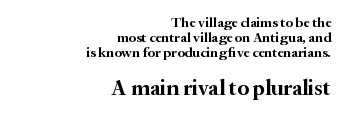
Casual observation: everything's shoved over to the right. Stroke thickness is high; the sample reads as a true bold. No word sits above an underline. Whoever set this made the second block the dominant, larger element. No italicization has been applied; the sample stays upright.
